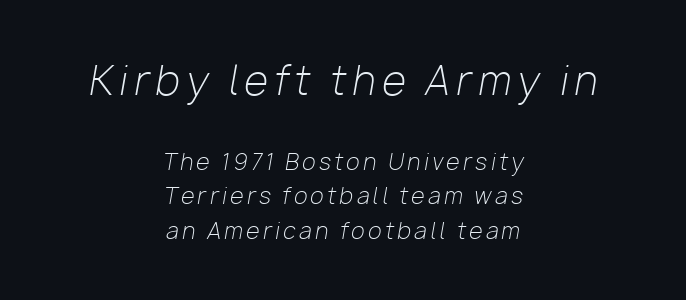
Q: Is the text bold? A: No.
Q: Is the text italic (slanted)? A: Yes, it leans right by about 10 degrees.
Q: Is the text underlined? A: No.
Q: How is the paragraph aligned? A: Centered.
Q: Is the spacing between lines tight, normal or loose? A: Normal.
Q: Which block of text is set in a larger size, the first (top) or the second (bottom)? A: The first (top) one.
Q: Width (condensed, normal, or wide)? A: Normal.
Q: Stroke contrast? A: Low.
Q: x-height? A: Medium.
Q: Monospaced? A: No.
